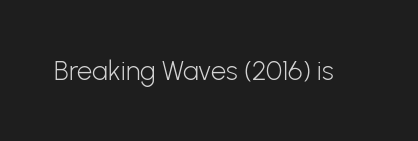
{"italic": "no", "bold": "no", "underline": "no", "letter_spacing": "normal", "letter_spacing_em": 0.0, "glyph_px": 27}
